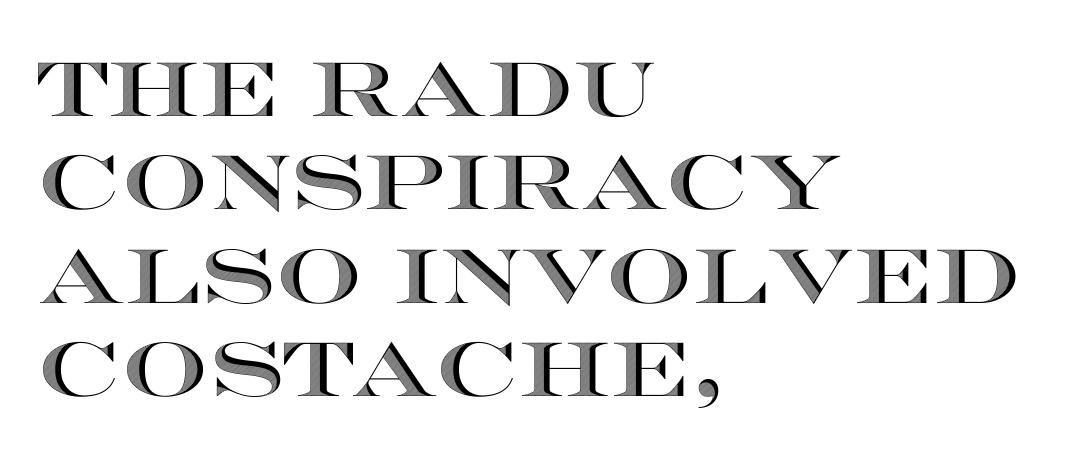
{"italic": "no", "width": "wide", "x_height": "large", "monospaced": "no", "underline": "no", "align": "left", "line_spacing_ratio": 1.23, "letter_spacing": "normal", "letter_spacing_em": 0.0, "glyph_px": 76}
